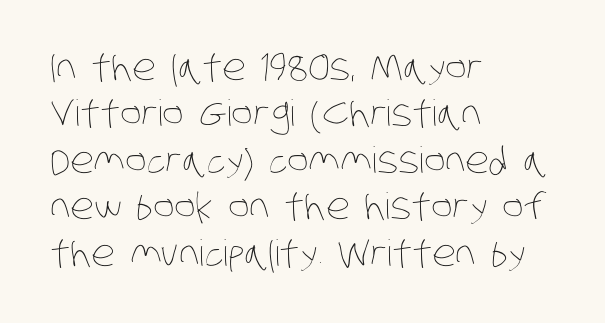
The passage shown stacks its lines at a standard gap. Weight class: somewhere from thin through regular. Leftover space on each line is placed entirely after the last word. This rendering features lettering with no underline. This sample uses plain, unmodified letter spacing. Each letter keeps its own natural width here, so spacing adapts to shape.
